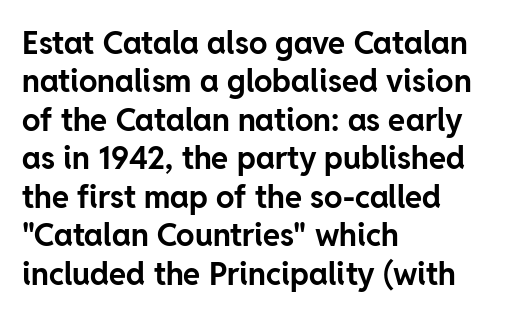
Inter-character spacing is left at the font's built-in metrics. This sample has the flowing, uneven cadence of proportional lettering. The specimen omits any rule beneath the text block's lines. This rendering employs a face without finishing strokes, i.e., a sans-serif.
